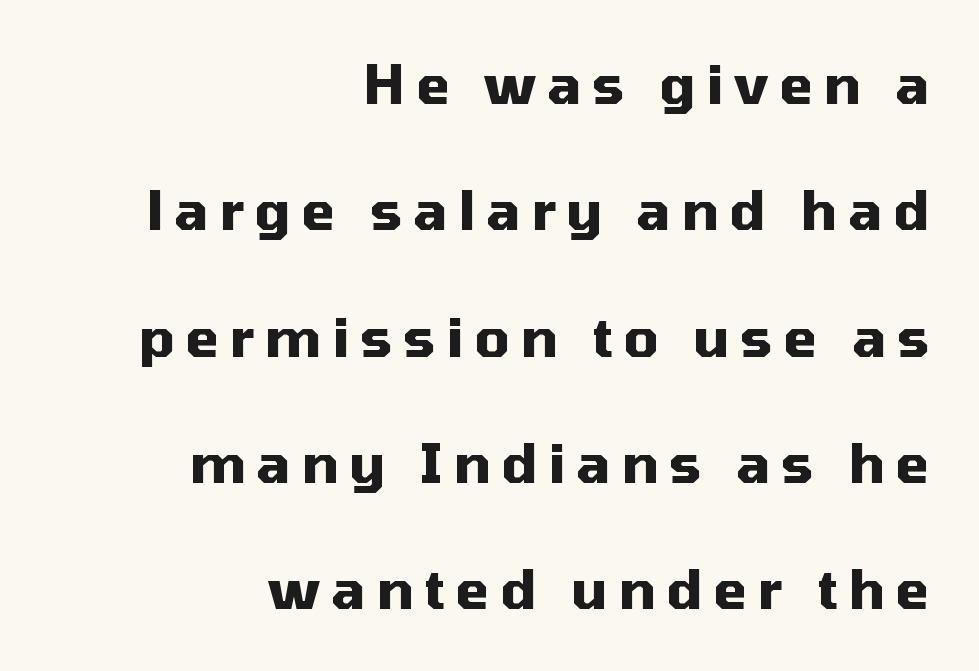
Spacing verdict: proportional, widths tailored to each character. These words are printed bold, with thick strokes throughout. Which margin do the lines hug? The right one — the left edge is uneven. Quick note: not italic, upright.
